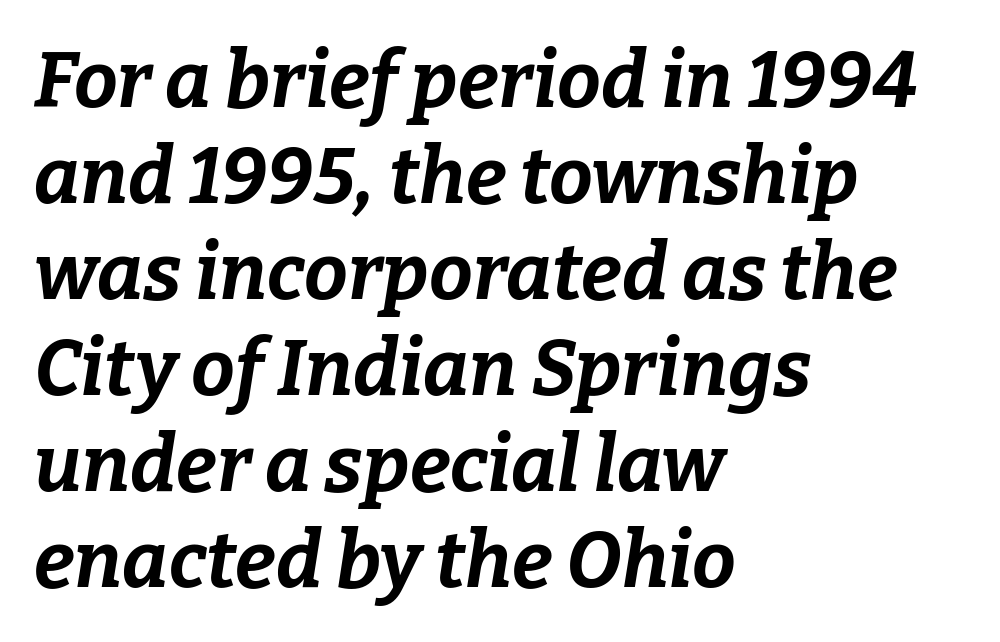
Underlining? Definitely not there. Yep, that's italic — everything's leaning. The glyphs have the mass of a bold cut. The rendering uses natural spacing where letterforms have individual widths. The line texture is even and compact thanks to regular tracking. Teacher's note: observe the even left margin — that is flush-left alignment.
